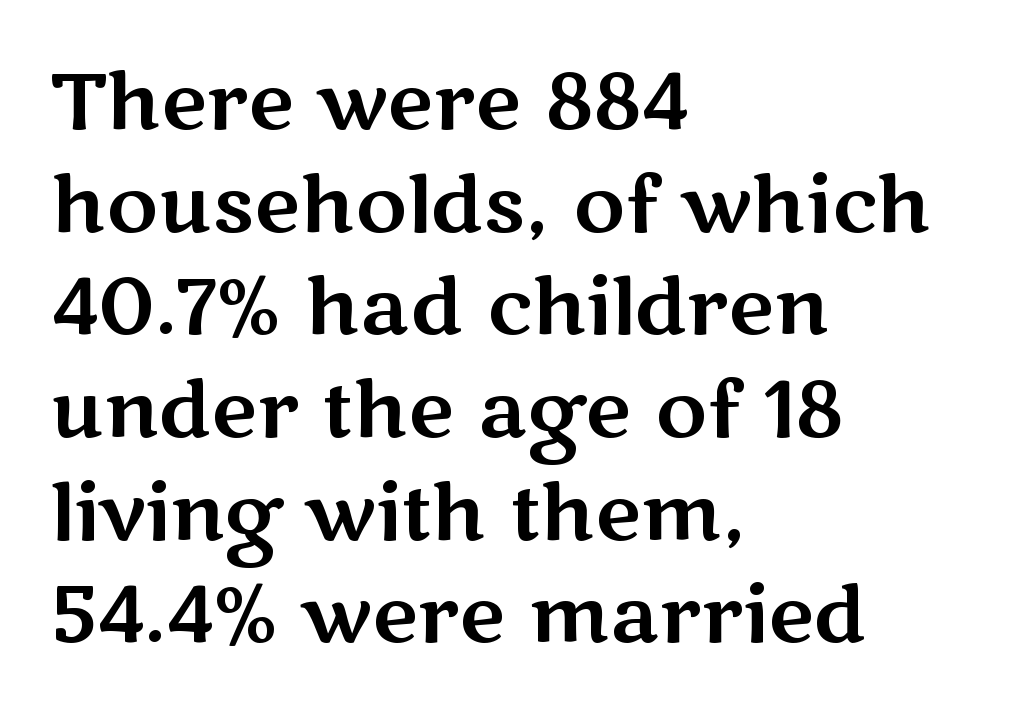
Q: Is the text italic (slanted)? A: No, it is upright.
Q: Is the typeface a serif or a sans-serif typeface? A: Sans-serif.
Q: Is the text underlined? A: No.
Q: How is the paragraph aligned? A: Left-aligned.
Q: Is the spacing between letters normal or unusually wide? A: Normal.
Q: Is the spacing between lines tight, normal or loose? A: Normal.
Q: Width (condensed, normal, or wide)? A: Wide.
Q: Stroke contrast? A: Medium.
Q: x-height? A: Medium.
Q: Monospaced? A: No.
